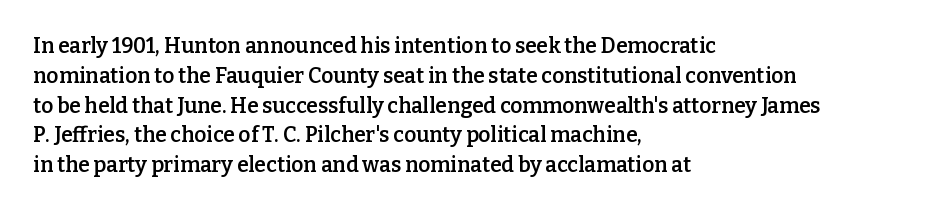
{"italic": "no", "bold": "semi", "underline": "no", "align": "left", "line_spacing": "normal", "line_spacing_ratio": 1.42, "letter_spacing": "normal", "letter_spacing_em": 0.0, "glyph_px": 21}
